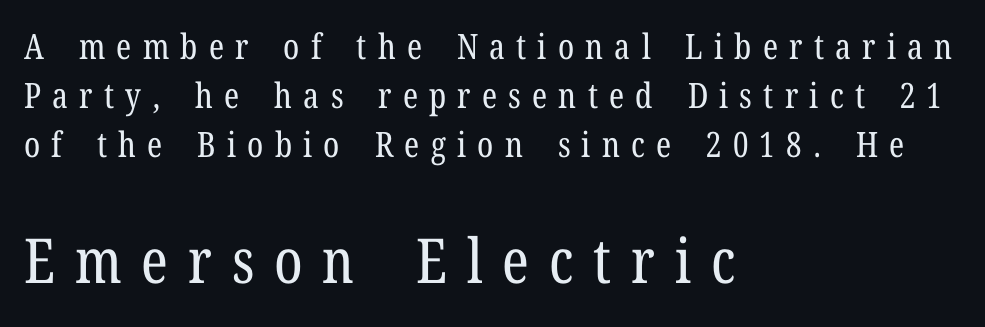
Q: Is the text bold? A: No.
Q: Is the text italic (slanted)? A: No, it is upright.
Q: Is the typeface a serif or a sans-serif typeface? A: Serif.
Q: Is the text underlined? A: No.
Q: How is the paragraph aligned? A: Left-aligned.
Q: Is the spacing between letters normal or unusually wide? A: Unusually wide.
Q: Is the spacing between lines tight, normal or loose? A: Normal.
Q: Which block of text is set in a larger size, the first (top) or the second (bottom)? A: The second (bottom) one.
Q: Width (condensed, normal, or wide)? A: Condensed.
Q: Stroke contrast? A: Low.
Q: x-height? A: Medium.
Q: Monospaced? A: No.
